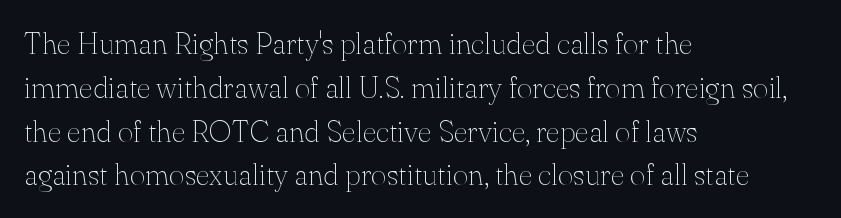
Words appear dense and cohesive because spacing is normal. Unmarked baselines from the first word to the last. Stroke terminals: seriffed. Left-aligned paragraph, ragged on the right. Does the leading feel generous? No, just average.
